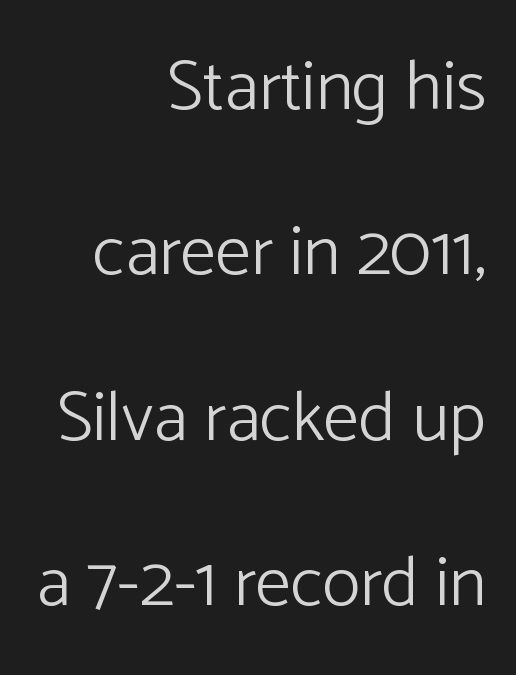
The image shows 71 px light sans-serif type, upright; set right-aligned, loose line spacing (2.33x), normal letter spacing, not underlined; low stroke contrast and a medium x-height.
